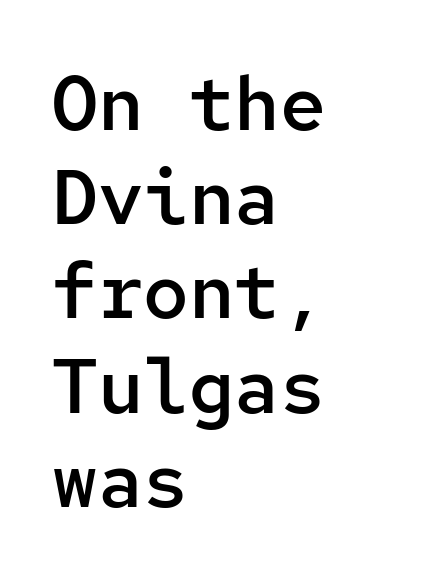
{"serif": "no", "italic": "no", "bold": "semi", "weight": "semibold", "width": "normal", "stroke_contrast": "low", "x_height": "medium", "monospaced": "yes", "underline": "no", "align": "left", "line_spacing_ratio": 1.24, "letter_spacing": "normal", "letter_spacing_em": 0.0, "glyph_px": 76}
